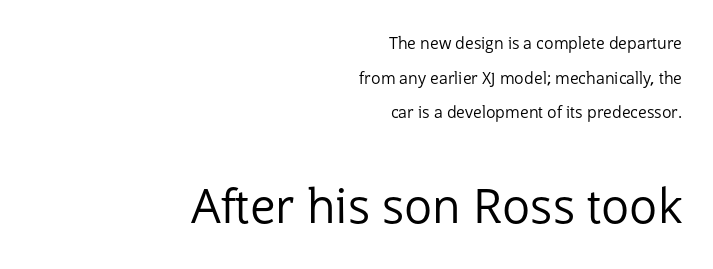
Q: Is the text bold? A: No.
Q: Is the text italic (slanted)? A: No, it is upright.
Q: Is the typeface a serif or a sans-serif typeface? A: Sans-serif.
Q: Is the text underlined? A: No.
Q: How is the paragraph aligned? A: Right-aligned.
Q: Is the spacing between letters normal or unusually wide? A: Normal.
Q: Is the spacing between lines tight, normal or loose? A: Loose.
Q: Which block of text is set in a larger size, the first (top) or the second (bottom)? A: The second (bottom) one.
Q: Width (condensed, normal, or wide)? A: Normal.
Q: Stroke contrast? A: Low.
Q: x-height? A: Medium.
Q: Monospaced? A: No.
